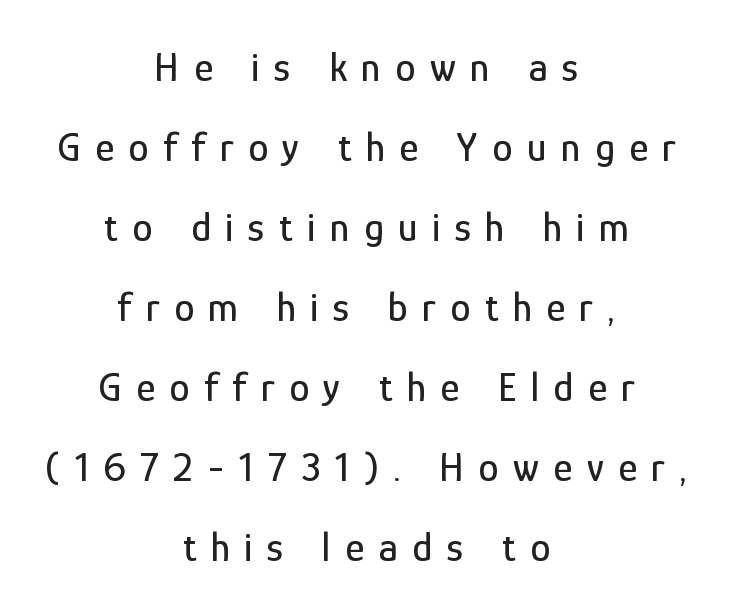
{"serif": "no", "italic": "no", "width": "condensed", "stroke_contrast": "low", "x_height": "medium", "monospaced": "no", "underline": "no", "align": "center", "line_spacing": "loose", "line_spacing_ratio": 1.95, "letter_spacing": "wide", "letter_spacing_em": 0.35, "glyph_px": 41}
